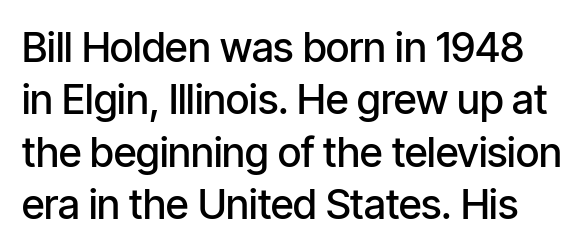
{"serif": "no", "italic": "no", "bold": "semi", "weight": "semibold", "width": "condensed", "stroke_contrast": "low", "x_height": "medium", "monospaced": "no", "underline": "no", "line_spacing": "normal", "line_spacing_ratio": 1.28, "letter_spacing": "normal", "letter_spacing_em": 0.0, "glyph_px": 41}
